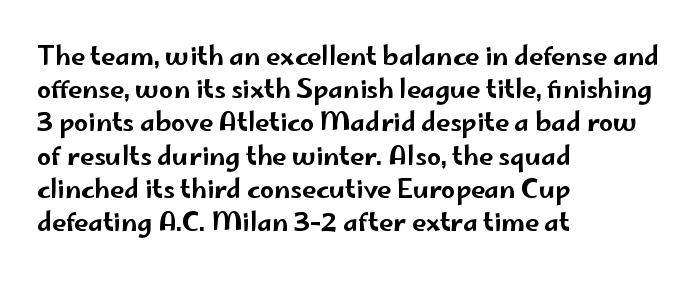
The image shows 25 px text type, upright; set left-aligned, normal line spacing (1.33x), normal letter spacing, not underlined.
